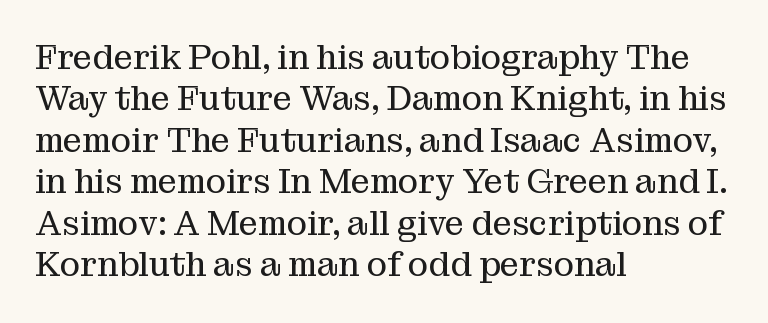
The image shows 34 px regular-weight serif type, upright; set left-aligned, line spacing 1.22x, normal letter spacing, not underlined; medium stroke contrast and a medium x-height.
